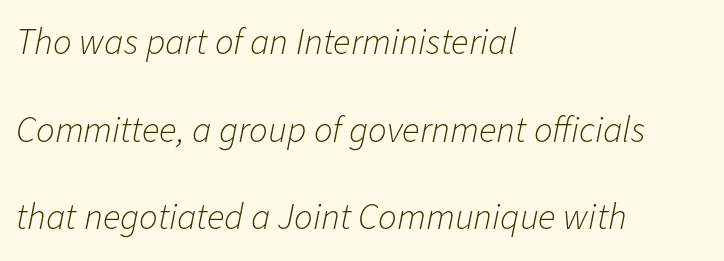
The image shows 37 px light type, italic (leaning right); set left-aligned, loose line spacing (2.37x), normal letter spacing, not underlined; low stroke contrast and a medium x-height.
